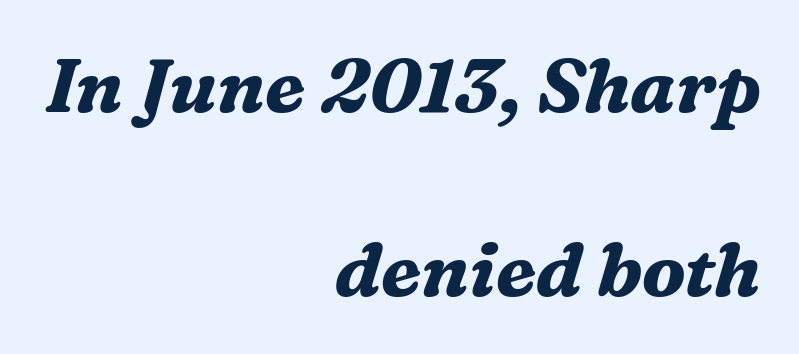
Default kerning and tracking; the words read as compact shapes. The passage shown is typed in a proportional face where columns would drift. The rendering anchors every line to the right-hand side. Serifs: yes, visible at the terminals of the letterforms.
